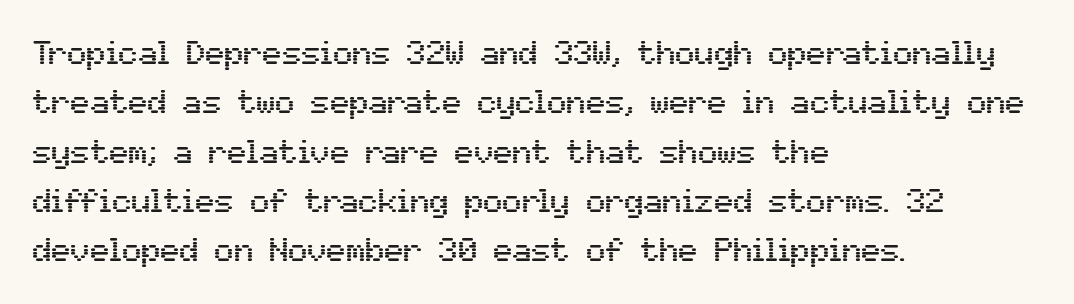
The gap between lines stays unmarked. This sample is left-justified, so line endings fall wherever the words run out. Leading: standard. Every character sits straight up, as roman type does. The face used here is proportionally spaced, like ordinary book or web type. Is the letter spacing exaggerated? No — it looks like the ordinary default.
